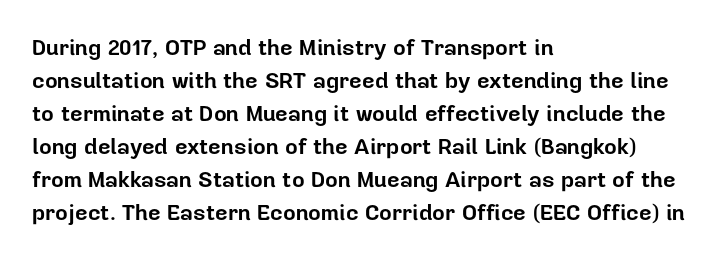
Q: Is the text bold? A: Yes.
Q: Is the text italic (slanted)? A: No, it is upright.
Q: Is the text underlined? A: No.
Q: How is the paragraph aligned? A: Left-aligned.
Q: Is the spacing between letters normal or unusually wide? A: Normal.
Q: Is the spacing between lines tight, normal or loose? A: Normal.
